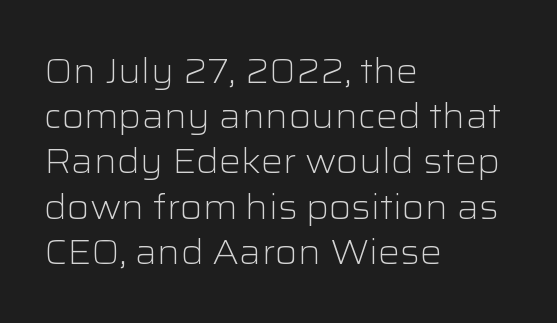
Rows of type keep a routine distance in the vertical direction. Unmarked baselines from the first word to the last. The lines in this sample share a left origin and differ only in where they stop. Summary of weight: not heavy and not bold.
